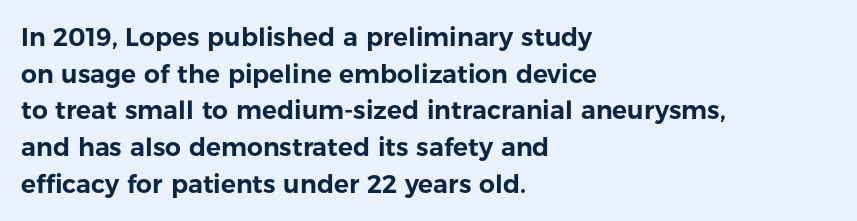
{"italic": "no", "underline": "no", "align": "left", "line_spacing": "normal", "line_spacing_ratio": 1.47, "letter_spacing": "normal", "letter_spacing_em": 0.0, "glyph_px": 25}
